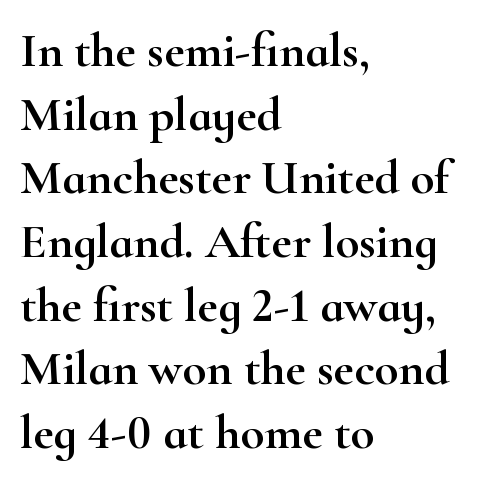
Each new line begins a customary step beneath the previous one. Just letters on the line, the space beneath them empty. Look at the bottom of the vertical strokes: they flare into serifs here. Nope, not italic — everything's standing straight. The letters sit at their default tracking, neither squeezed nor spread. Visually the block forms a straight wall on the left and a jagged coastline on the right.
